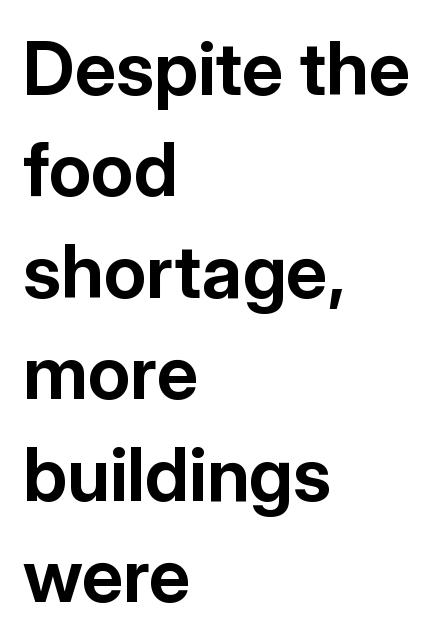
Q: Is the text bold? A: Yes.
Q: Is the text italic (slanted)? A: No, it is upright.
Q: Is the typeface a serif or a sans-serif typeface? A: Sans-serif.
Q: Is the text underlined? A: No.
Q: How is the paragraph aligned? A: Left-aligned.
Q: Is the spacing between letters normal or unusually wide? A: Normal.
Q: Is the spacing between lines tight, normal or loose? A: Normal.
Q: Width (condensed, normal, or wide)? A: Normal.
Q: Stroke contrast? A: Low.
Q: x-height? A: Medium.
Q: Monospaced? A: No.
